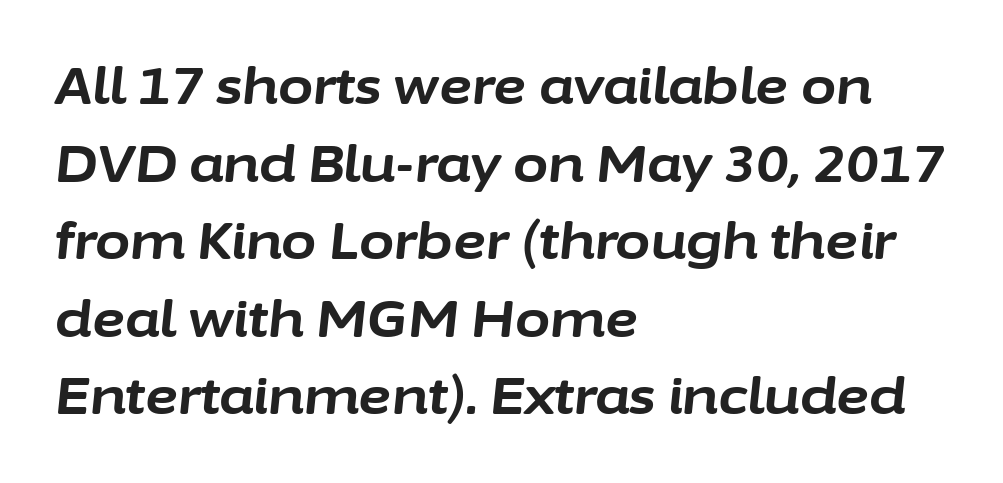
Vertical spacing — default. The characters look thick and weighty, a clear bold. A classic flush-left, rag-right setting is used for this passage. The specimen reads as italic at a glance. Words float on clear page, feet unadorned.
